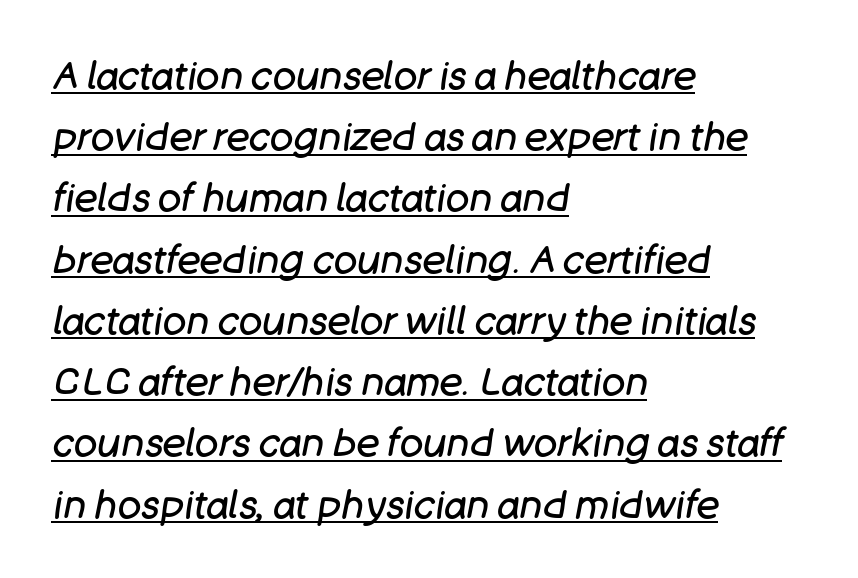
{"italic": "yes", "lean": "right", "slant_degrees": 11, "bold": "no", "weight": "regular", "width": "normal", "stroke_contrast": "low", "x_height": "large", "monospaced": "no", "underline": "yes", "align": "left", "line_spacing": "normal", "line_spacing_ratio": 1.57, "letter_spacing": "normal", "letter_spacing_em": 0.0, "glyph_px": 39}
